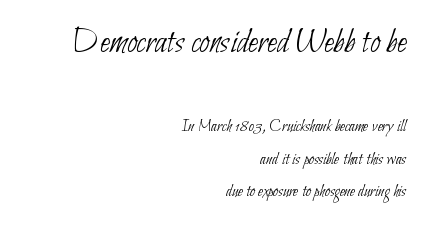
Q: Is the text bold? A: No.
Q: Is the typeface a serif or a sans-serif typeface? A: Sans-serif.
Q: Is the text underlined? A: No.
Q: How is the paragraph aligned? A: Right-aligned.
Q: Is the spacing between letters normal or unusually wide? A: Normal.
Q: Which block of text is set in a larger size, the first (top) or the second (bottom)? A: The first (top) one.
Q: Width (condensed, normal, or wide)? A: Condensed.
Q: Stroke contrast? A: Low.
Q: x-height? A: Small.
Q: Monospaced? A: No.
